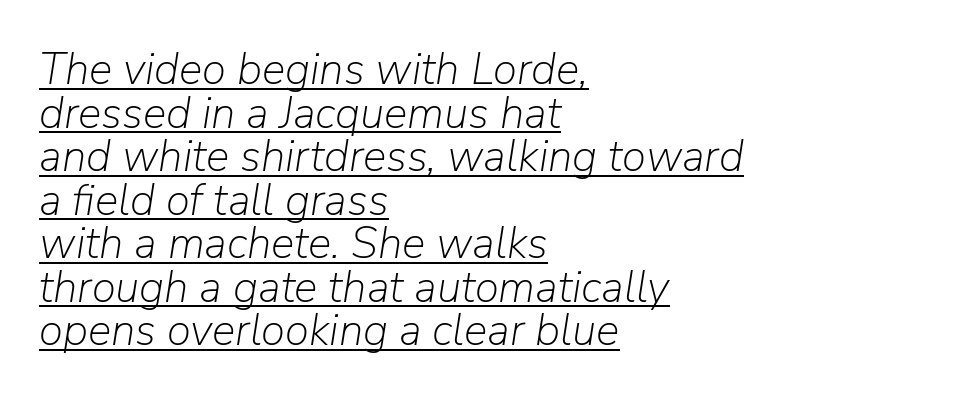
{"italic": "yes", "lean": "right", "slant_degrees": 9, "bold": "no", "weight": "light", "width": "normal", "stroke_contrast": "low", "x_height": "medium", "monospaced": "no", "underline": "yes", "align": "left", "line_spacing": "tight", "line_spacing_ratio": 0.99, "letter_spacing": "normal", "letter_spacing_em": 0.0, "glyph_px": 44}
